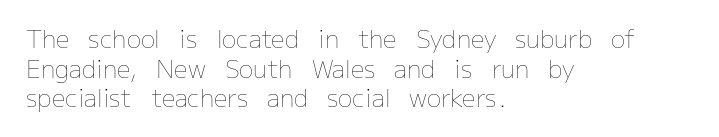
Q: Is the text bold? A: No.
Q: Is the text italic (slanted)? A: No, it is upright.
Q: Is the text underlined? A: No.
Q: How is the paragraph aligned? A: Left-aligned.
Q: Is the spacing between letters normal or unusually wide? A: Normal.
